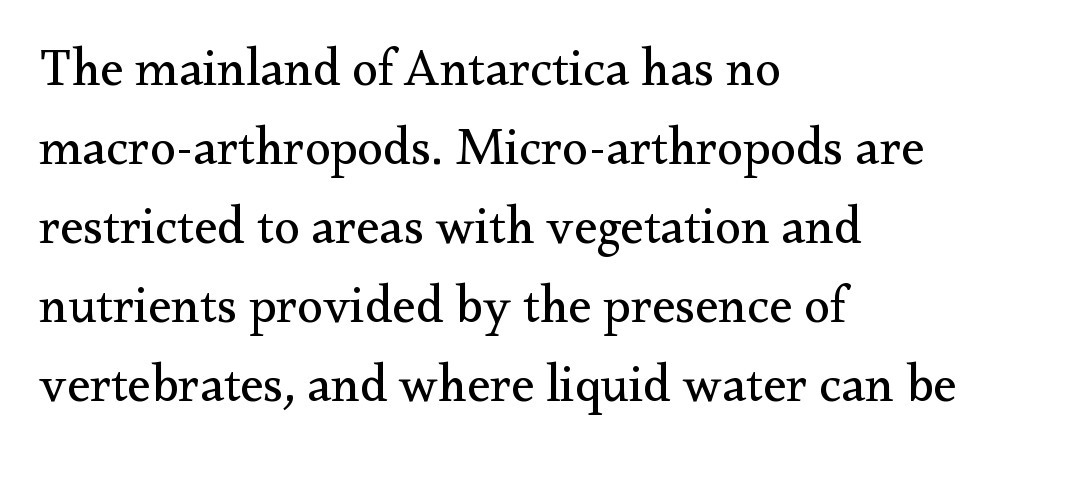
The image shows 52 px regular-weight serif type, upright; set left-aligned, normal line spacing (1.52x), normal letter spacing, not underlined; medium stroke contrast and a small x-height.
